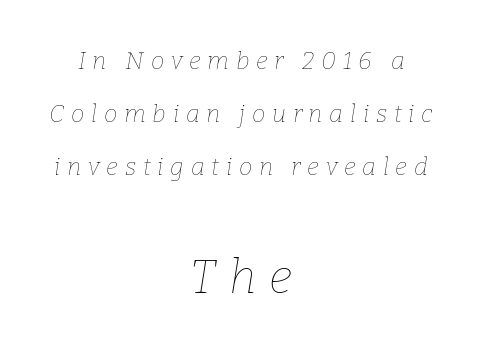
The letterforms sit at book weight or below. The baseline area is clear. Look at the glyph heights: the lower group is clearly the bigger setting. Line spacing here is loose. The face used here is proportionally spaced, like ordinary book or web type.
